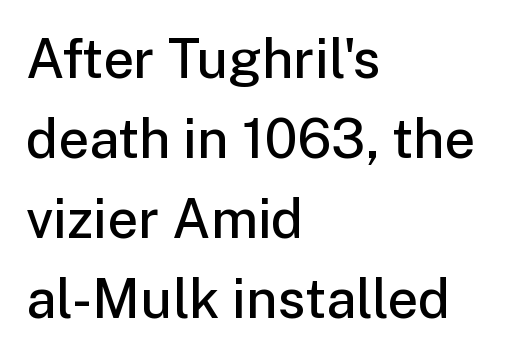
Q: Is the text bold? A: Semi-bold.
Q: Is the text italic (slanted)? A: No, it is upright.
Q: Is the typeface a serif or a sans-serif typeface? A: Sans-serif.
Q: Is the text underlined? A: No.
Q: How is the paragraph aligned? A: Left-aligned.
Q: Is the spacing between letters normal or unusually wide? A: Normal.
Q: Is the spacing between lines tight, normal or loose? A: Normal.
Q: Width (condensed, normal, or wide)? A: Normal.
Q: Stroke contrast? A: Low.
Q: x-height? A: Medium.
Q: Monospaced? A: No.
